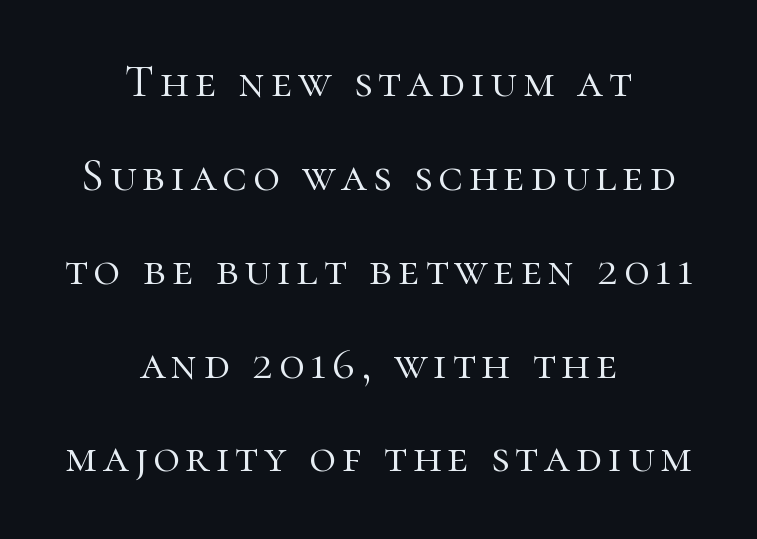
The foot of each line stays bare and open. A centered setting, common on invitations and titles, is used for this passage. A light-to-regular cut is what we see here. Note the varied advance widths — an 'i' is clearly narrower than an 'm'. Posture: upright roman.
